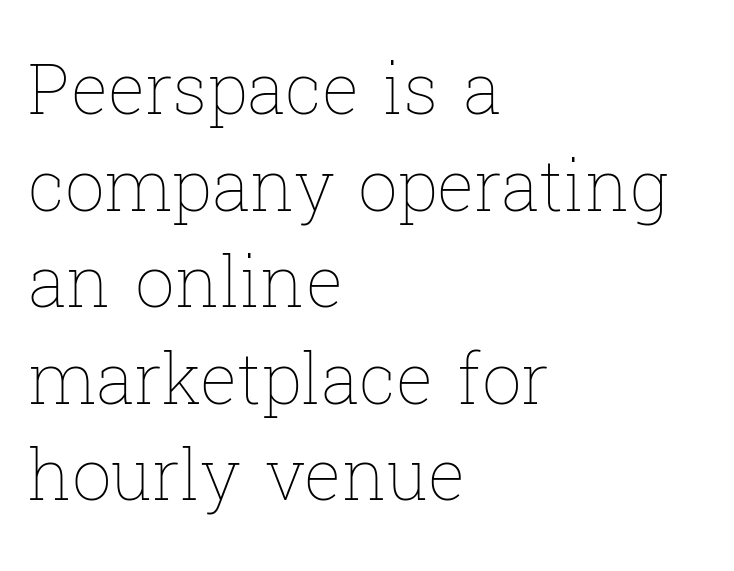
The image shows 70 px thin type, upright; set left-aligned, normal line spacing (1.38x), normal letter spacing, not underlined; low stroke contrast and a medium x-height.
